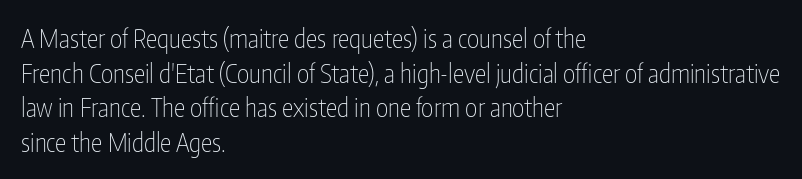
Q: Is the text bold? A: No.
Q: Is the text italic (slanted)? A: No, it is upright.
Q: Is the text underlined? A: No.
Q: How is the paragraph aligned? A: Left-aligned.
Q: Is the spacing between letters normal or unusually wide? A: Normal.
Q: Is the spacing between lines tight, normal or loose? A: Normal.
